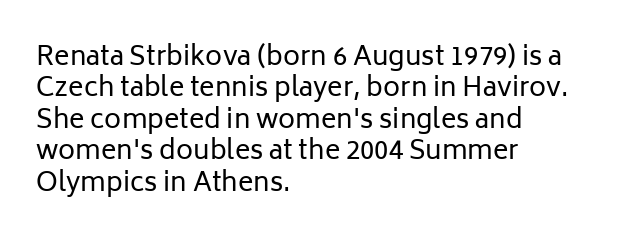
Q: Is the text bold? A: No.
Q: Is the text italic (slanted)? A: No, it is upright.
Q: Is the text underlined? A: No.
Q: How is the paragraph aligned? A: Left-aligned.
Q: Is the spacing between letters normal or unusually wide? A: Normal.
